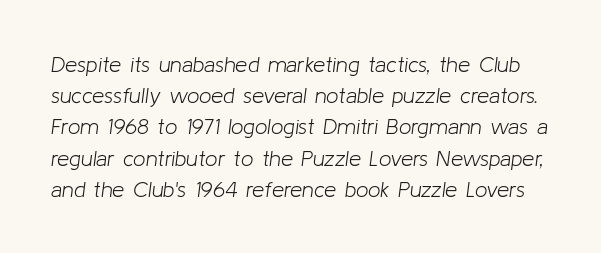
One glance says typical: line gaps are just what's usual. The letters look calm and open, with moderate or lighter stems. Check the space under the baseline: it is left empty. Designer's note — italics engaged. Glyph-to-glyph distance matches everyday printed text.
